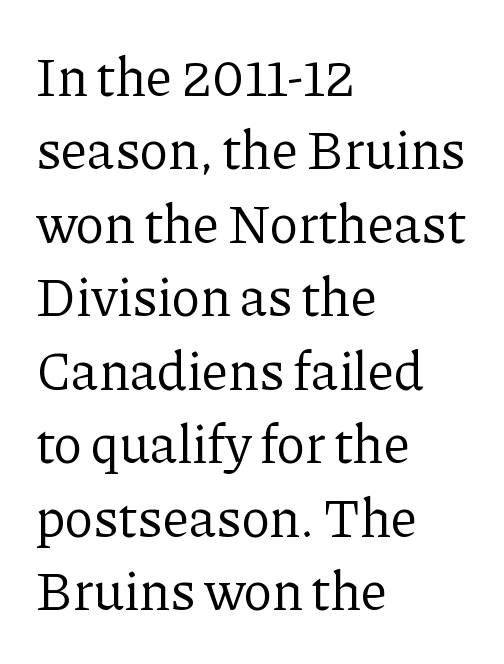
{"serif": "yes", "italic": "no", "bold": "no", "weight": "regular", "width": "normal", "stroke_contrast": "low", "x_height": "medium", "monospaced": "no", "underline": "no", "align": "left", "line_spacing": "normal", "line_spacing_ratio": 1.36, "letter_spacing": "normal", "letter_spacing_em": 0.0, "glyph_px": 54}
